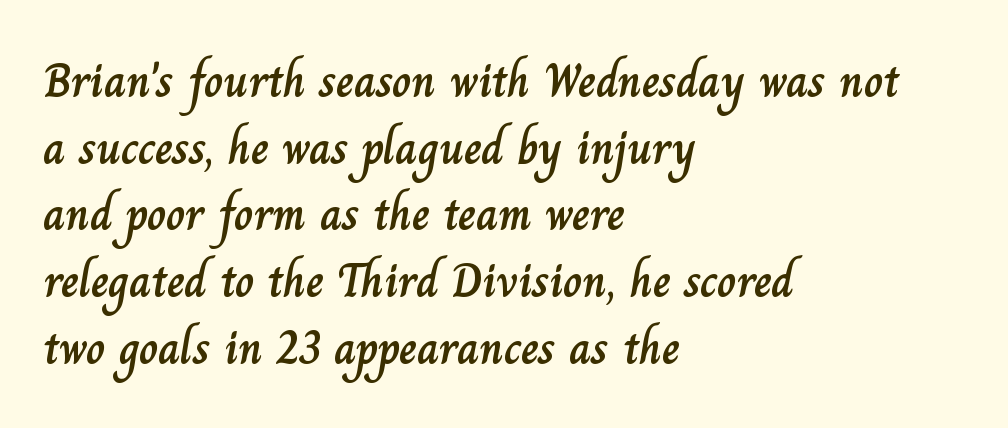
{"width": "normal", "stroke_contrast": "low", "x_height": "small", "monospaced": "no", "underline": "no", "align": "left", "line_spacing": "normal", "line_spacing_ratio": 1.39, "letter_spacing": "normal", "letter_spacing_em": 0.0, "glyph_px": 48}
